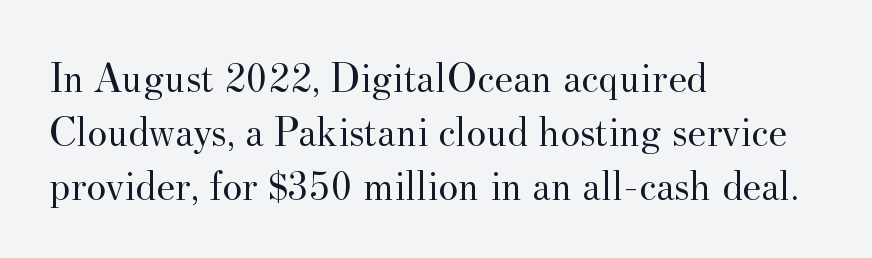
Q: Is the text bold? A: No.
Q: Is the text italic (slanted)? A: No, it is upright.
Q: Is the typeface a serif or a sans-serif typeface? A: Serif.
Q: Is the text underlined? A: No.
Q: How is the paragraph aligned? A: Left-aligned.
Q: Is the spacing between letters normal or unusually wide? A: Normal.
Q: Is the spacing between lines tight, normal or loose? A: Normal.
Q: Width (condensed, normal, or wide)? A: Normal.
Q: Stroke contrast? A: Medium.
Q: x-height? A: Small.
Q: Monospaced? A: No.
